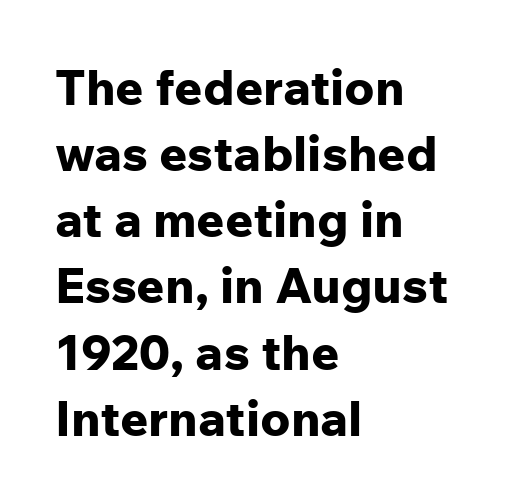
Q: Is the text bold? A: Yes.
Q: Is the text italic (slanted)? A: No, it is upright.
Q: Is the typeface a serif or a sans-serif typeface? A: Sans-serif.
Q: Is the text underlined? A: No.
Q: How is the paragraph aligned? A: Left-aligned.
Q: Is the spacing between letters normal or unusually wide? A: Normal.
Q: Is the spacing between lines tight, normal or loose? A: Normal.
Q: Width (condensed, normal, or wide)? A: Normal.
Q: Stroke contrast? A: Low.
Q: x-height? A: Medium.
Q: Monospaced? A: No.
